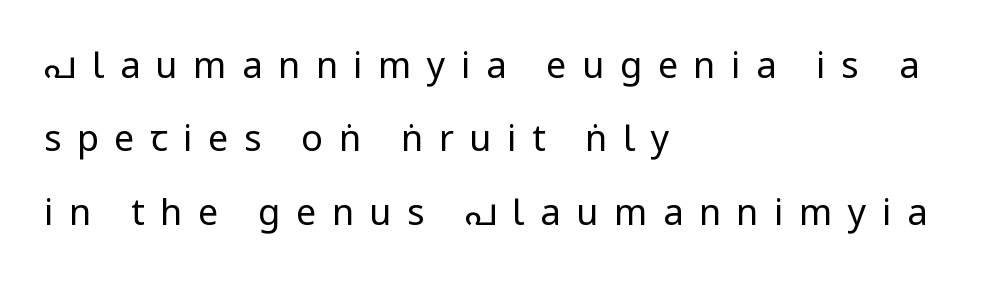
{"serif": "no", "italic": "no", "bold": "no", "weight": "regular", "width": "condensed", "stroke_contrast": "low", "x_height": "large", "monospaced": "no", "underline": "no", "align": "left", "line_spacing": "loose", "line_spacing_ratio": 2.04, "letter_spacing": "wide", "letter_spacing_em": 0.43, "glyph_px": 36}
